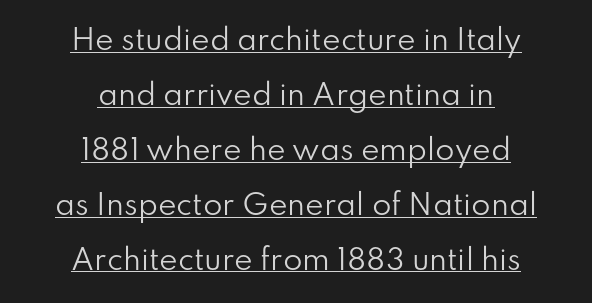
{"serif": "no", "italic": "no", "bold": "no", "weight": "regular", "width": "normal", "stroke_contrast": "low", "x_height": "small", "monospaced": "no", "underline": "yes", "align": "center", "line_spacing": "loose", "line_spacing_ratio": 1.96, "letter_spacing": "normal", "letter_spacing_em": 0.0, "glyph_px": 28}
